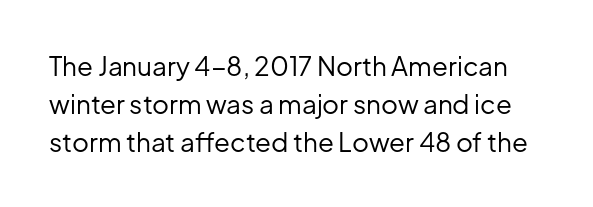
Q: Is the text bold? A: No.
Q: Is the text italic (slanted)? A: No, it is upright.
Q: Is the text underlined? A: No.
Q: Is the spacing between letters normal or unusually wide? A: Normal.
Q: Is the spacing between lines tight, normal or loose? A: Normal.
